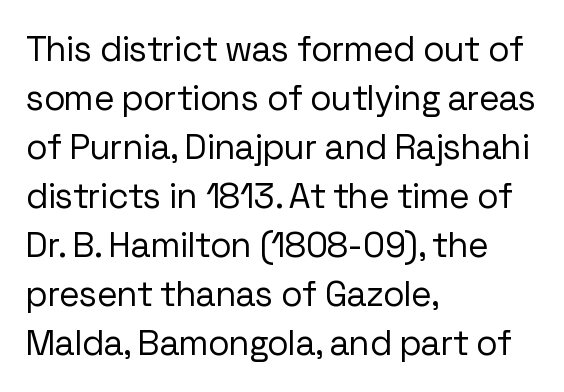
The image shows 35 px regular-weight sans-serif type, upright; set left-aligned, normal line spacing (1.4x), normal letter spacing, not underlined; low stroke contrast and a medium x-height.
